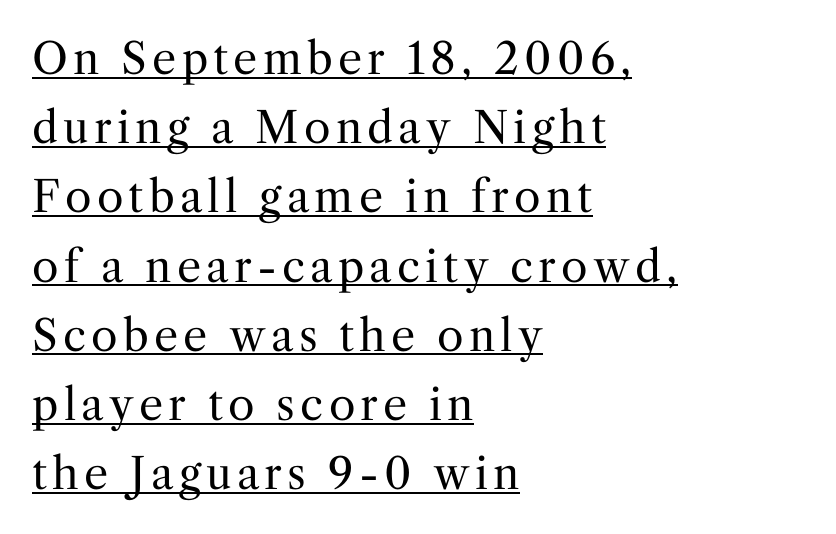
Q: Is the text bold? A: No.
Q: Is the text italic (slanted)? A: No, it is upright.
Q: Is the typeface a serif or a sans-serif typeface? A: Serif.
Q: Is the text underlined? A: Yes.
Q: How is the paragraph aligned? A: Left-aligned.
Q: Is the spacing between lines tight, normal or loose? A: Normal.
Q: Width (condensed, normal, or wide)? A: Normal.
Q: Stroke contrast? A: Medium.
Q: x-height? A: Medium.
Q: Monospaced? A: No.
